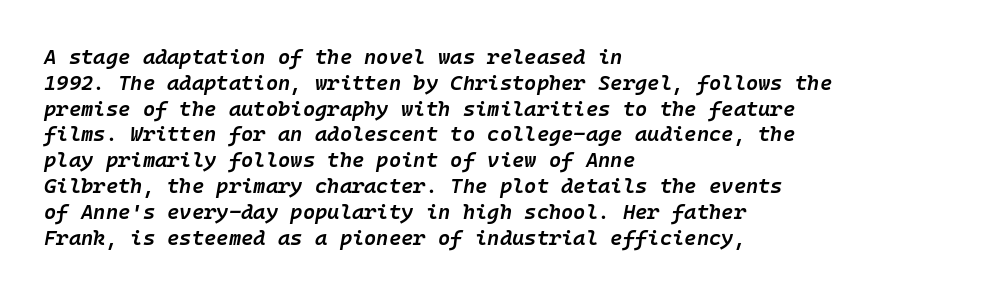
Stroke thickness is moderately raised; the sample reads as semibold. Letters rest on an invisible, unmarked baseline. The rendering anchors every line to the left-hand side. This sample uses an oblique cut, with every glyph tilted off the vertical.
